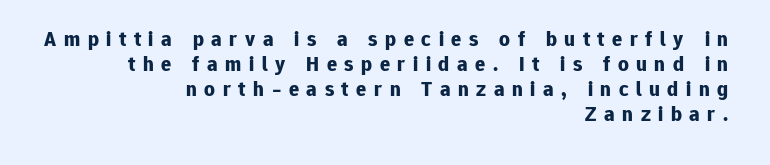
The image shows 21 px bold type, upright; set right-aligned, line spacing 1.19x, unusually wide letter spacing (+0.36 em), not underlined.
